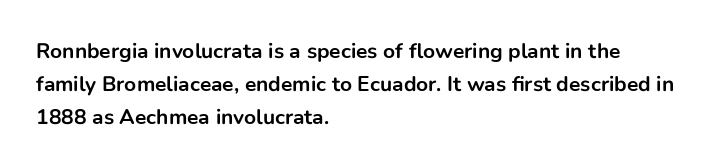
Weight check: bold — yes, fully. This rendering features lettering with no underline. This is the regular roman posture of the typeface. Is there much room between lines? A standard amount, neither cramped nor airy. No extra tracking has been applied to these lines. The rag falls on the right side of this text block.
